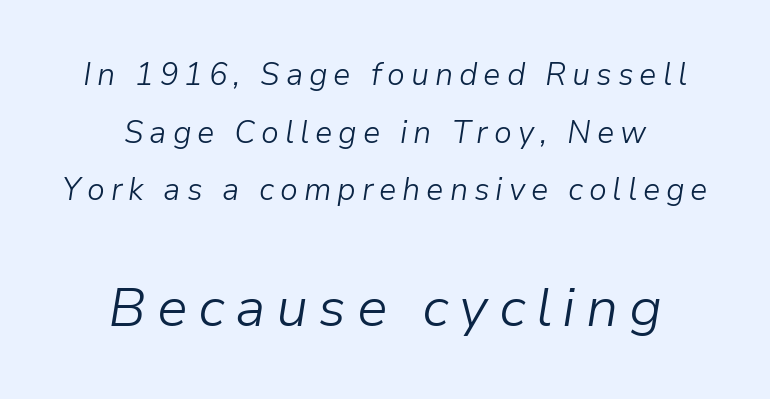
Q: Is the text bold? A: No.
Q: Is the text italic (slanted)? A: Yes, it leans right by about 9 degrees.
Q: Is the text underlined? A: No.
Q: How is the paragraph aligned? A: Centered.
Q: Which block of text is set in a larger size, the first (top) or the second (bottom)? A: The second (bottom) one.
Q: Width (condensed, normal, or wide)? A: Normal.
Q: Stroke contrast? A: Low.
Q: x-height? A: Medium.
Q: Monospaced? A: No.
